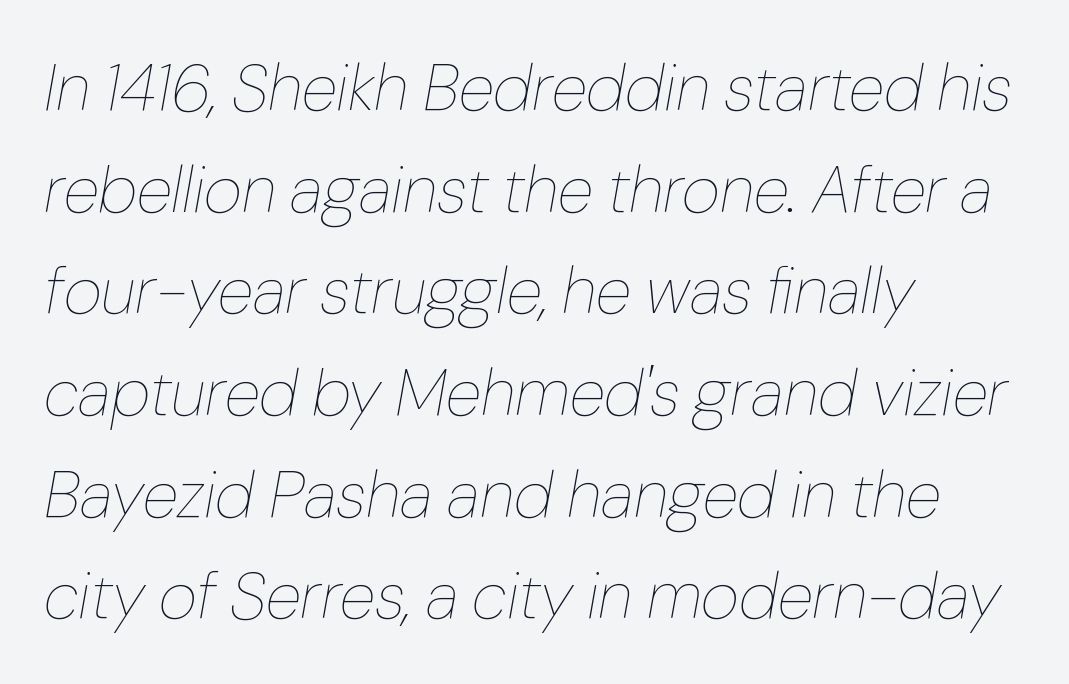
Between one letter and the next there's only the usual sliver of space. In terms of leading, this rendering sits right in the middle. These lines were composed using italics. The compositor pushed each line to the left boundary.
